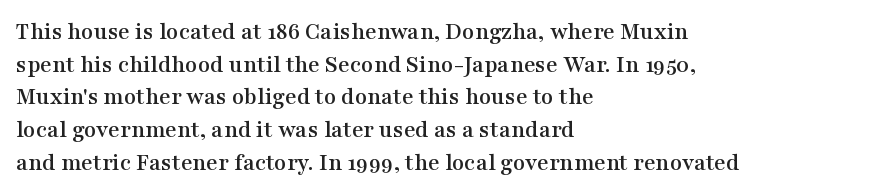
The image shows 25 px text type, upright; set left-aligned, normal line spacing (1.31x), normal letter spacing, not underlined.
